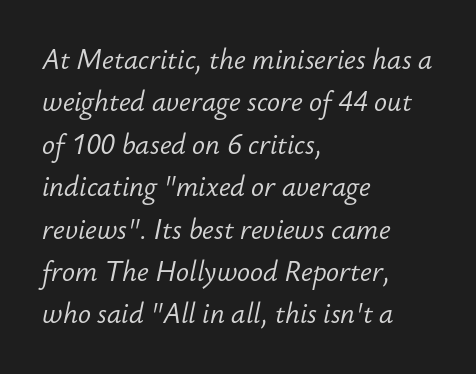
This sample uses an oblique cut, with every glyph tilted off the vertical. Honestly, the letter spacing is just normal — you wouldn't notice it. Leading matches the norm, producing a regular column. Lines of text with bare space underneath.
